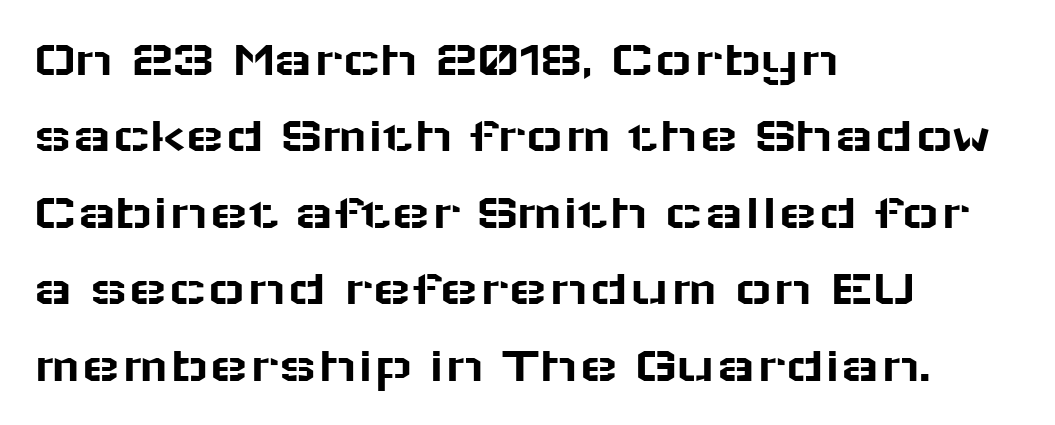
Q: Is the text italic (slanted)? A: No, it is upright.
Q: Is the typeface a serif or a sans-serif typeface? A: Sans-serif.
Q: Is the text underlined? A: No.
Q: How is the paragraph aligned? A: Left-aligned.
Q: Is the spacing between letters normal or unusually wide? A: Normal.
Q: Is the spacing between lines tight, normal or loose? A: Normal.
Q: Width (condensed, normal, or wide)? A: Wide.
Q: Stroke contrast? A: Low.
Q: x-height? A: Medium.
Q: Monospaced? A: No.
